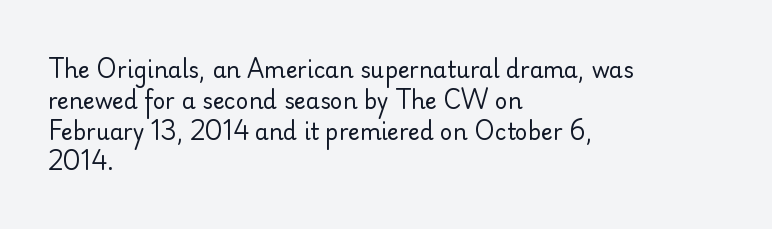
{"italic": "no", "bold": "no", "underline": "no", "align": "left", "line_spacing": "normal", "line_spacing_ratio": 1.4, "letter_spacing": "normal", "letter_spacing_em": 0.0, "glyph_px": 22}
